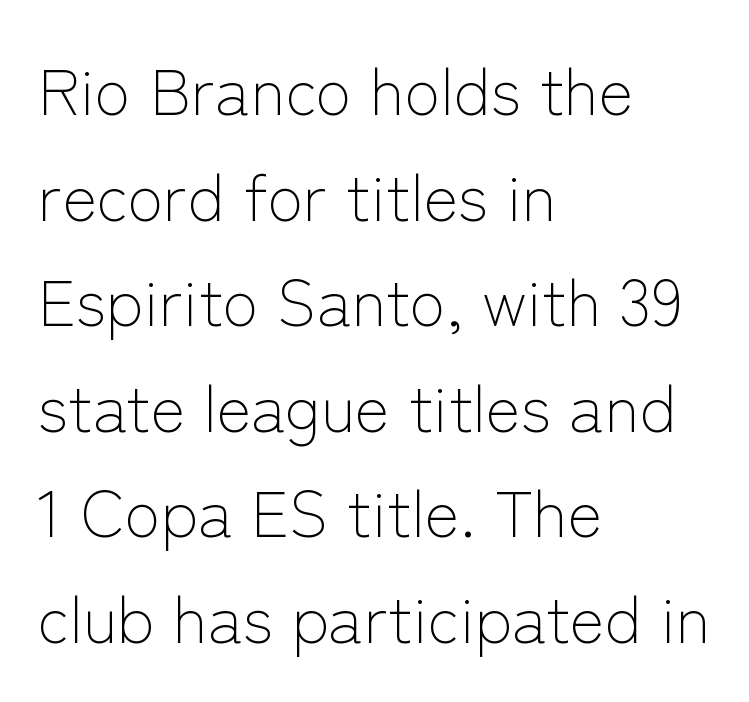
Spacing verdict: proportional, widths tailored to each character. Typeset ragged right — the left edge is the straight one. What stands out about the letter spacing? Nothing — it is the standard amount. No feet cap the strokes, marking this as sans-serif type. This block has exactly the height ordinary leading produces.
